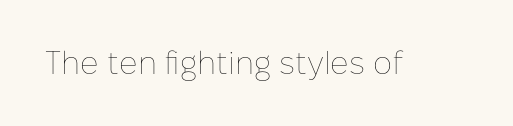
Q: Is the text bold? A: No.
Q: Is the text italic (slanted)? A: No, it is upright.
Q: Is the text underlined? A: No.
Q: Is the spacing between letters normal or unusually wide? A: Normal.
Q: Width (condensed, normal, or wide)? A: Normal.
Q: Stroke contrast? A: Low.
Q: x-height? A: Medium.
Q: Monospaced? A: No.
